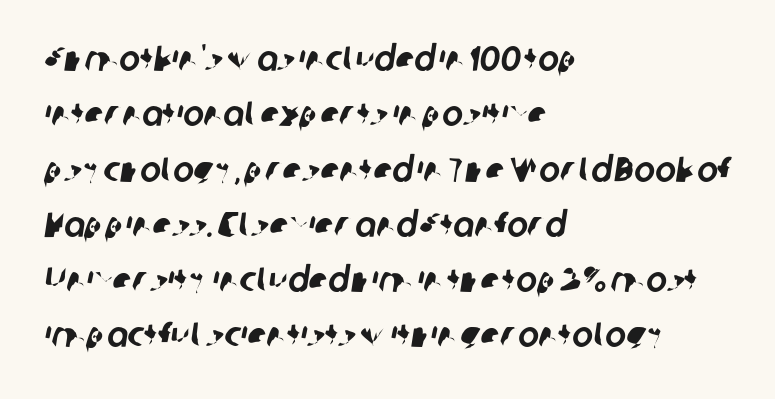
The image shows 35 px sans-serif type; set left-aligned, normal line spacing (1.58x), normal letter spacing, not underlined; low stroke contrast and a medium x-height.
